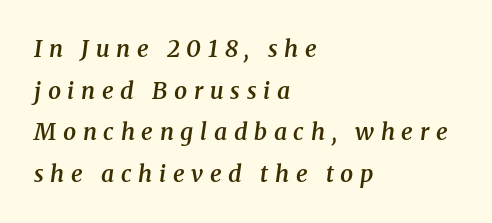
{"italic": "yes", "lean": "right", "slant_degrees": 8, "bold": "semi", "underline": "no", "align": "left", "line_spacing_ratio": 1.81, "letter_spacing": "wide", "letter_spacing_em": 0.29, "glyph_px": 23}
